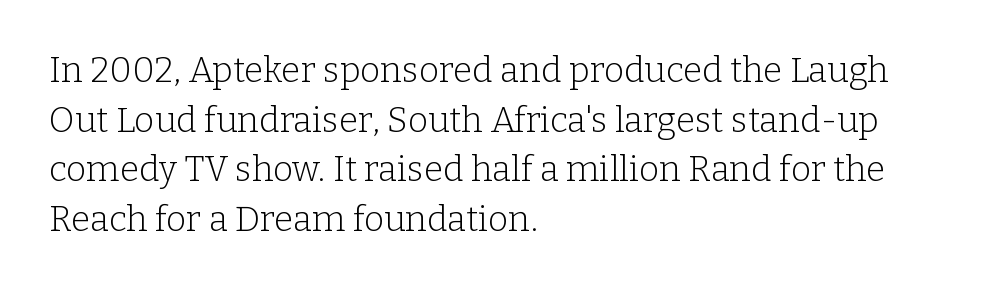
The image shows 35 px light serif type, upright; set left-aligned, normal line spacing (1.42x), normal letter spacing, not underlined; low stroke contrast and a medium x-height.
